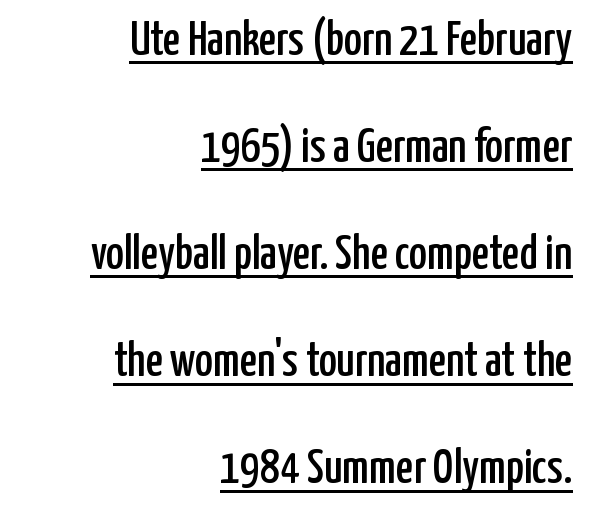
The type family on display is of the sans-serif kind. Honestly, the rows look like they've been pulled way apart. This sample carries an underscore along the baseline area. Spacing between characters is what you'd get straight out of the box.
